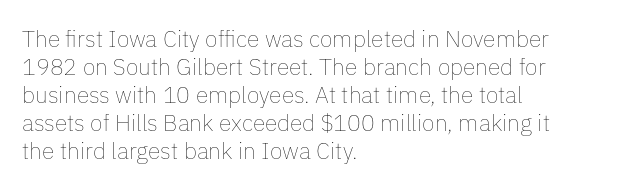
Q: Is the text bold? A: No.
Q: Is the text italic (slanted)? A: No, it is upright.
Q: Is the text underlined? A: No.
Q: How is the paragraph aligned? A: Left-aligned.
Q: Is the spacing between letters normal or unusually wide? A: Normal.
